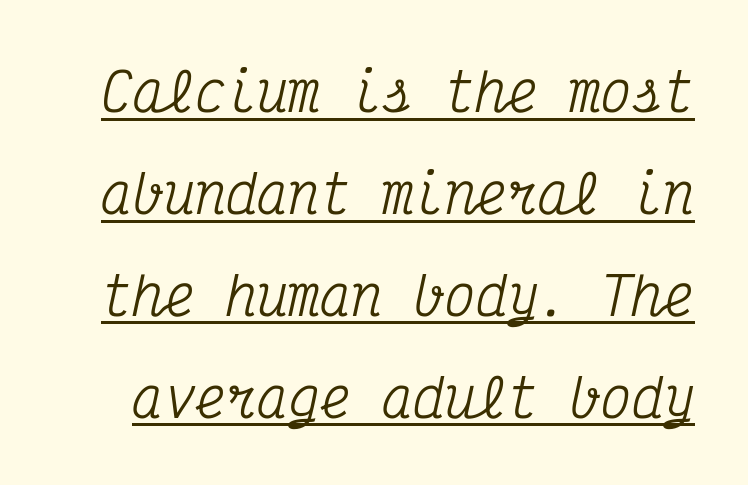
{"serif": "yes", "italic": "yes", "lean": "right", "slant_degrees": 12, "width": "condensed", "stroke_contrast": "medium", "x_height": "medium", "monospaced": "yes", "underline": "yes", "line_spacing": "loose", "line_spacing_ratio": 1.96, "letter_spacing": "normal", "letter_spacing_em": 0.0, "glyph_px": 52}
